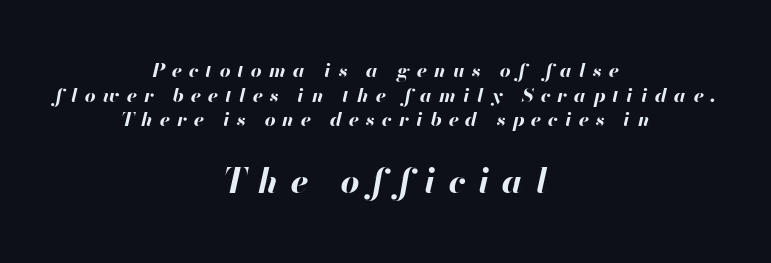
Underlining? Definitely not there. Look at the tracking — it's clearly loosened, letters drifting apart. This sample keeps an unexceptional amount of space between lines. Varying glyph widths throughout — classic text-font behaviour. The passage shown begins with its smaller block and ends with its larger one. There's an unmistakable incline to the writing here.
